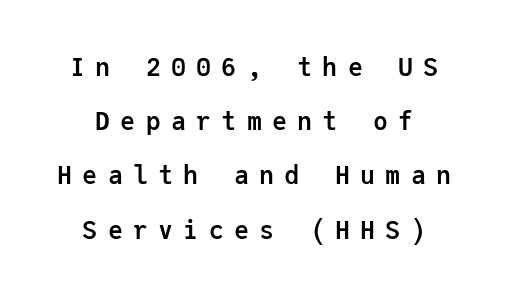
The image shows 25 px bold type, upright; set centered, loose line spacing (2.17x), unusually wide letter spacing (+0.41 em), not underlined.
